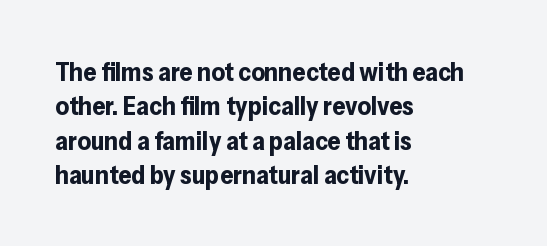
The image shows 26 px bold type, upright; set left-aligned, normal line spacing (1.32x), normal letter spacing, not underlined.
